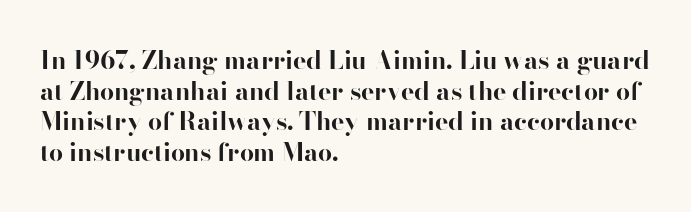
Q: Is the text bold? A: Yes.
Q: Is the text italic (slanted)? A: No, it is upright.
Q: Is the text underlined? A: No.
Q: How is the paragraph aligned? A: Left-aligned.
Q: Is the spacing between letters normal or unusually wide? A: Normal.
